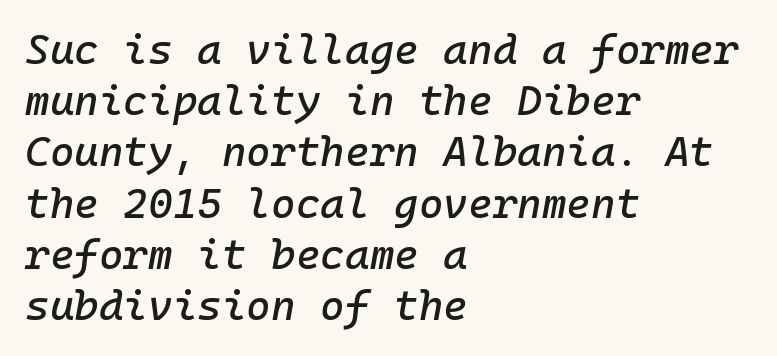
The axis of the letterforms is tilted away from vertical. A bare baseline throughout the passage. These lines are rendered in a fixed-pitch font. Compared with typical body copy, the letter spacing here is the same.
